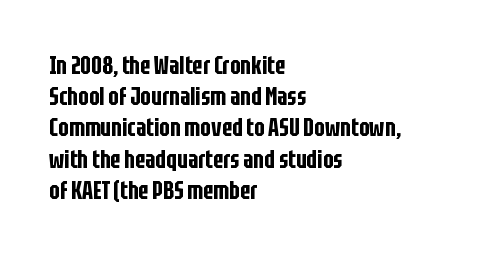
Q: Is the text italic (slanted)? A: No, it is upright.
Q: Is the text underlined? A: No.
Q: How is the paragraph aligned? A: Left-aligned.
Q: Is the spacing between letters normal or unusually wide? A: Normal.
Q: Is the spacing between lines tight, normal or loose? A: Normal.
